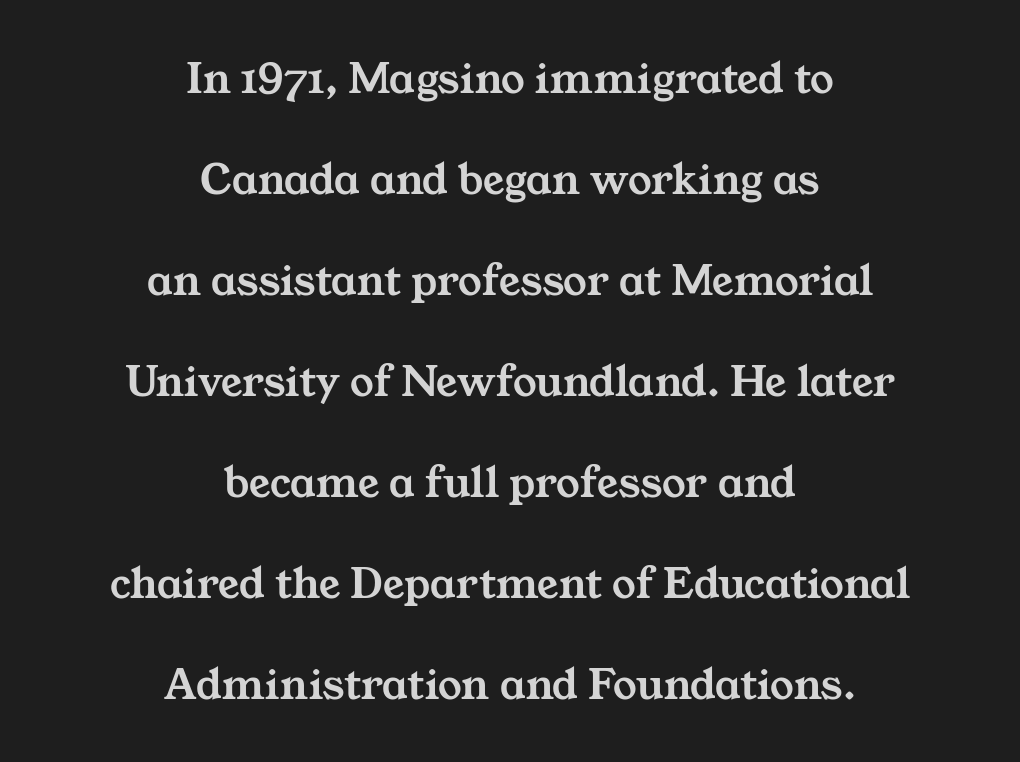
You could not count columns in this text — the font is proportionally spaced. In terms of letterspacing, this is plain default setting. What's the leading like? Stretched, with rows far apart. Check the space under the baseline: it is left empty.
